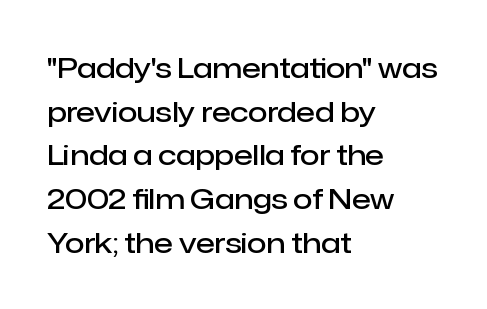
The image shows 28 px semibold sans-serif type, upright; set left-aligned, normal line spacing (1.56x), normal letter spacing, not underlined; low stroke contrast and a medium x-height.
